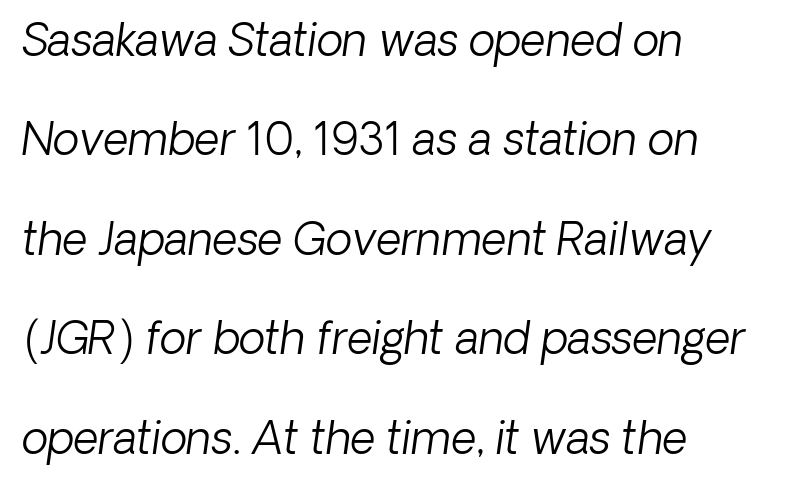
The space directly below the letters is spotless. You could not count columns in this text — the font is proportionally spaced. Is this a heavy cut? Hardly; it is regular or lighter. Does the type have serifs? No, each stem ends abruptly.
